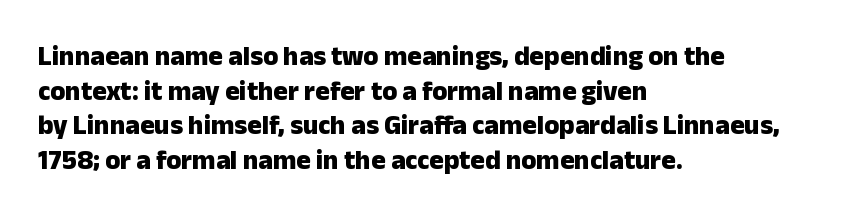
Q: Is the text bold? A: Yes.
Q: Is the text italic (slanted)? A: No, it is upright.
Q: Is the text underlined? A: No.
Q: How is the paragraph aligned? A: Left-aligned.
Q: Is the spacing between letters normal or unusually wide? A: Normal.
Q: Is the spacing between lines tight, normal or loose? A: Normal.
